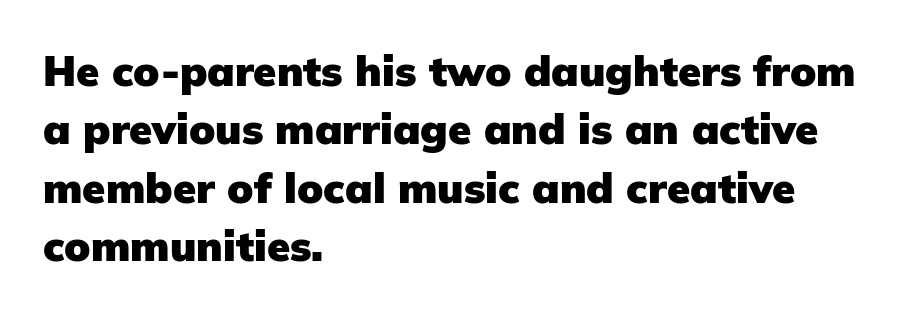
Vertically, the passage feels balanced, rows spaced as you'd expect. Here the glyphs are tracked normally, forming tight word shapes. Note: no serifs on the glyphs. Is there any slant? The stems are plumb.
